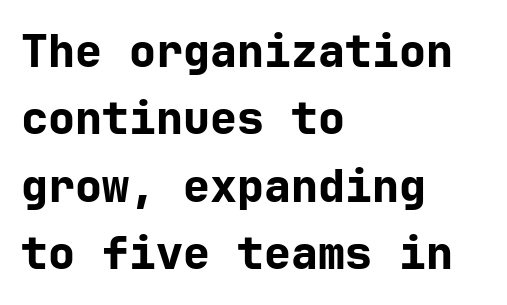
{"serif": "no", "italic": "no", "bold": "yes", "weight": "bold", "width": "normal", "stroke_contrast": "low", "x_height": "medium", "underline": "no", "align": "left", "line_spacing": "normal", "line_spacing_ratio": 1.5, "letter_spacing": "normal", "letter_spacing_em": 0.0, "glyph_px": 45}
